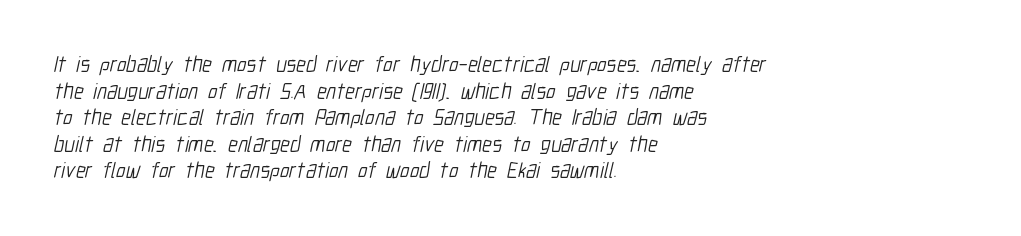
{"bold": "no", "underline": "no", "align": "left", "line_spacing_ratio": 1.21, "letter_spacing": "normal", "letter_spacing_em": 0.0, "glyph_px": 22}
